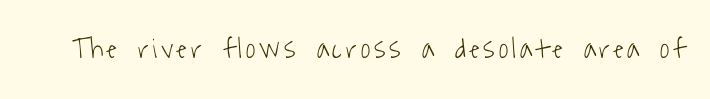
Q: Is the text bold? A: No.
Q: Is the typeface a serif or a sans-serif typeface? A: Sans-serif.
Q: Is the text underlined? A: No.
Q: Width (condensed, normal, or wide)? A: Condensed.
Q: Stroke contrast? A: Low.
Q: x-height? A: Medium.
Q: Monospaced? A: No.
